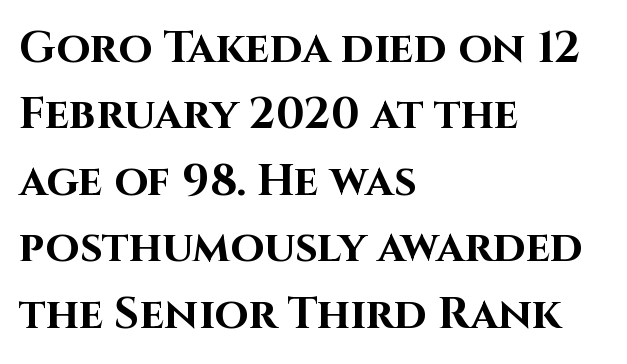
Between one letter and the next there's only the usual sliver of space. Just letters on the line, the space beneath them empty. The passage shown is typeset with a sans-serif family. Character widths vary here, with narrow letters taking less room than wide ones. Chunky letters — that's bold for sure. The compositor pushed each line to the left boundary.
